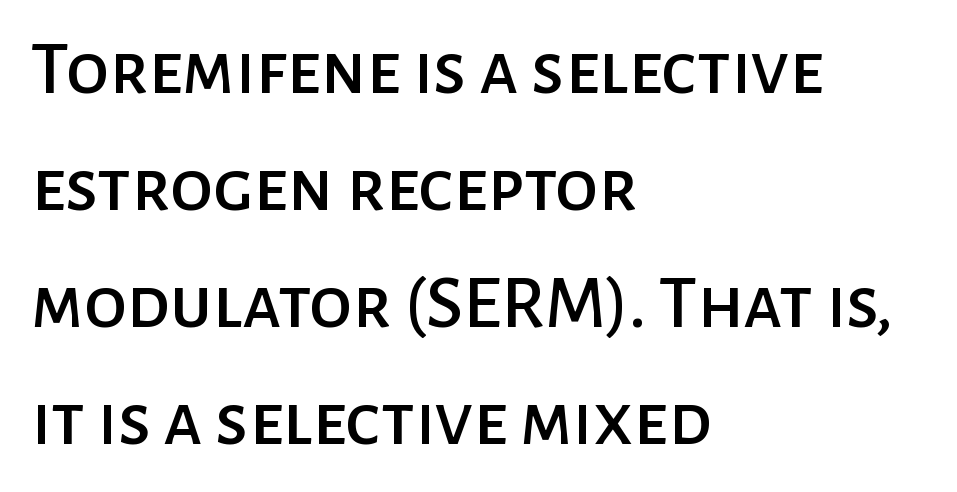
The image shows 77 px sans-serif type, upright; set left-aligned, normal line spacing (1.52x), normal letter spacing, not underlined; low stroke contrast and a medium x-height.
